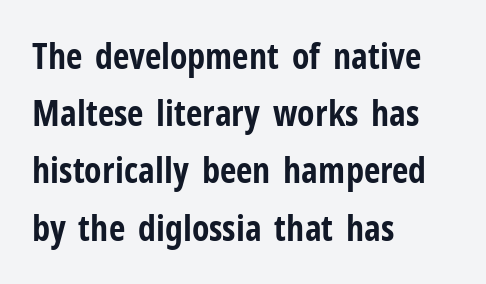
{"serif": "no", "italic": "no", "bold": "yes", "weight": "bold", "width": "condensed", "stroke_contrast": "low", "x_height": "medium", "monospaced": "no", "underline": "no", "align": "left", "line_spacing": "normal", "line_spacing_ratio": 1.59, "letter_spacing": "normal", "letter_spacing_em": 0.0, "glyph_px": 36}
